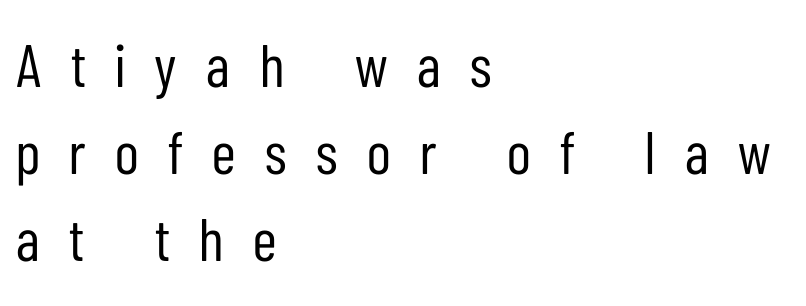
The image shows 60 px regular-weight, condensed sans-serif type, upright; set left-aligned, normal line spacing (1.45x), unusually wide letter spacing (+0.49 em), not underlined; low stroke contrast and a medium x-height.
